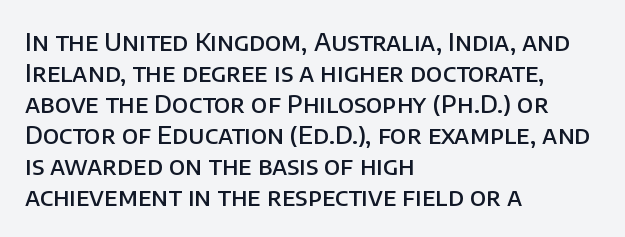
The image shows 25 px text type, upright; set left-aligned, line spacing 1.24x, normal letter spacing, not underlined.
